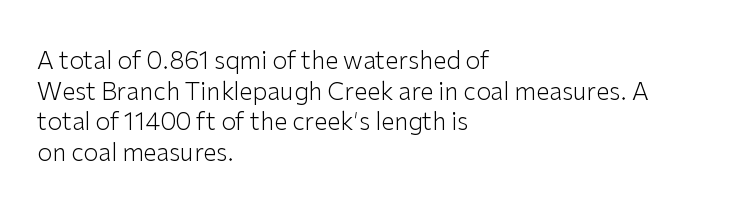
The image shows 24 px text type, upright; set left-aligned, normal line spacing (1.28x), normal letter spacing, not underlined.
